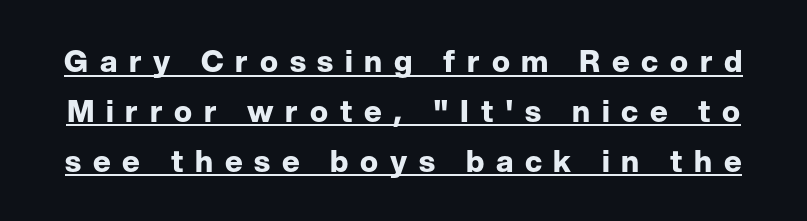
Q: Is the text bold? A: Yes.
Q: Is the text italic (slanted)? A: No, it is upright.
Q: Is the typeface a serif or a sans-serif typeface? A: Sans-serif.
Q: Is the text underlined? A: Yes.
Q: Is the spacing between letters normal or unusually wide? A: Unusually wide.
Q: Is the spacing between lines tight, normal or loose? A: Normal.
Q: Width (condensed, normal, or wide)? A: Normal.
Q: Stroke contrast? A: Low.
Q: x-height? A: Medium.
Q: Monospaced? A: No.
